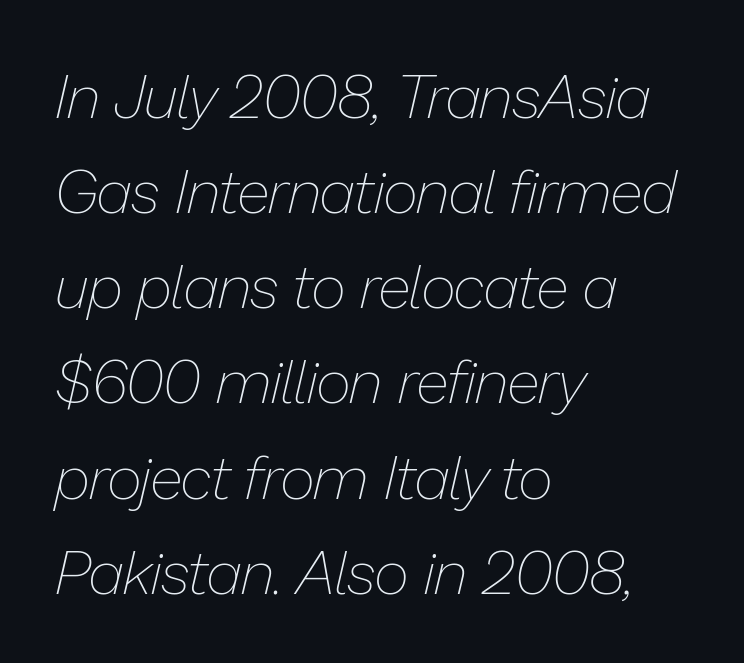
The image shows 61 px thin type, italic (leaning right); set left-aligned, normal line spacing (1.56x), normal letter spacing, not underlined; low stroke contrast and a medium x-height.
